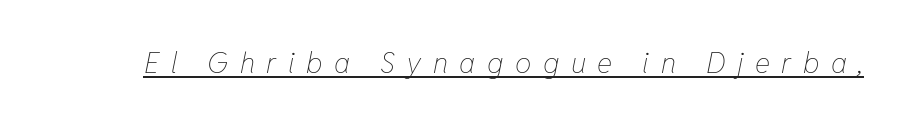
Q: Is the text bold? A: No.
Q: Is the text italic (slanted)? A: Yes, it leans right by about 11 degrees.
Q: Is the text underlined? A: Yes.
Q: Is the spacing between letters normal or unusually wide? A: Unusually wide.
Q: Width (condensed, normal, or wide)? A: Condensed.
Q: Stroke contrast? A: Low.
Q: x-height? A: Medium.
Q: Monospaced? A: No.
